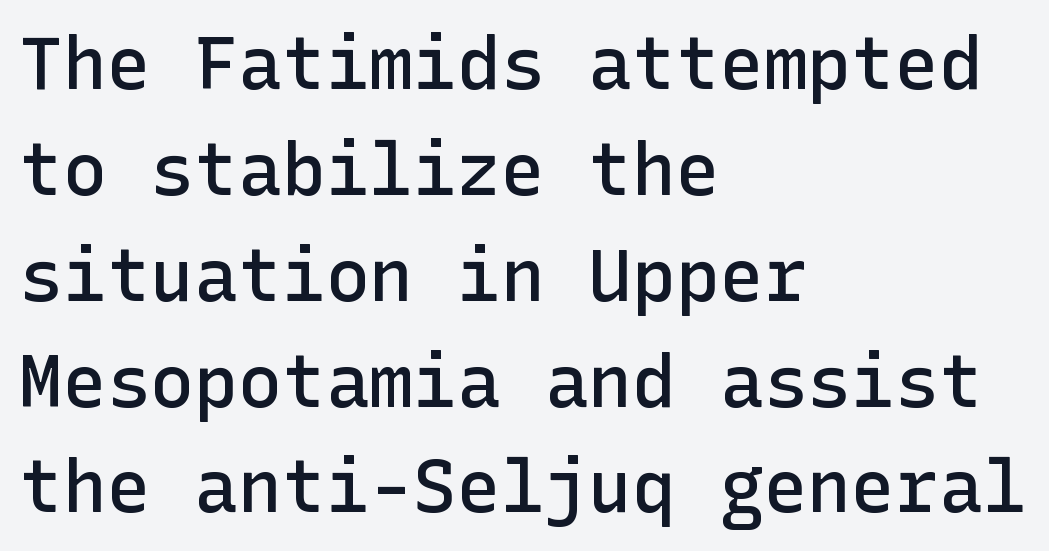
Every row of glyphs begins at an identical x-position on the left. Each new line begins a customary step beneath the previous one. Has an underline been added? It has not. Every stem runs plumb, perpendicular to the baseline. The characters look somewhat weighty, a semibold short of true bold.
